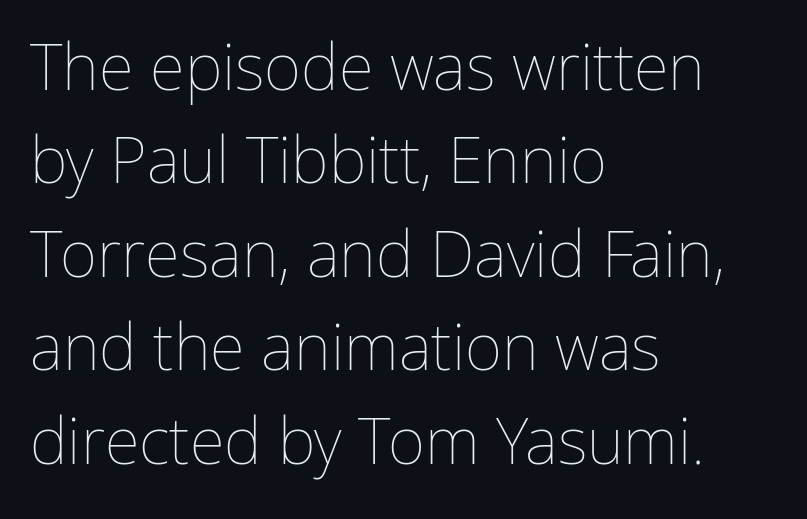
{"italic": "no", "bold": "no", "weight": "thin", "width": "normal", "stroke_contrast": "low", "x_height": "medium", "monospaced": "no", "underline": "no", "align": "left", "line_spacing": "normal", "line_spacing_ratio": 1.46, "letter_spacing": "normal", "letter_spacing_em": 0.0, "glyph_px": 64}
